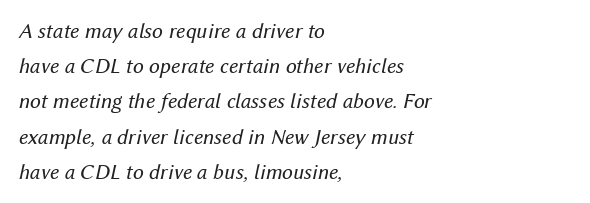
{"italic": "yes", "lean": "right", "slant_degrees": 12, "bold": "no", "underline": "no", "align": "left", "line_spacing": "normal", "line_spacing_ratio": 1.6, "letter_spacing": "normal", "letter_spacing_em": 0.0, "glyph_px": 22}
